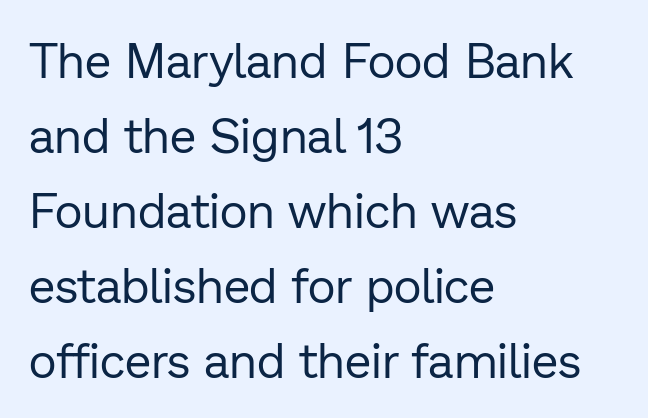
{"serif": "no", "italic": "no", "bold": "no", "weight": "regular", "width": "normal", "stroke_contrast": "low", "x_height": "medium", "monospaced": "no", "underline": "no", "align": "left", "line_spacing": "normal", "line_spacing_ratio": 1.56, "letter_spacing": "normal", "letter_spacing_em": 0.0, "glyph_px": 48}
